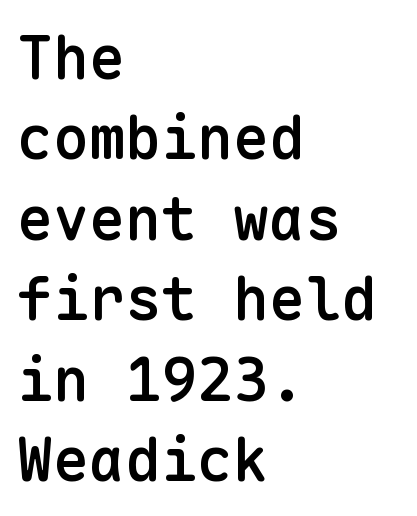
Q: Is the text bold? A: Semi-bold.
Q: Is the text italic (slanted)? A: No, it is upright.
Q: Is the typeface a serif or a sans-serif typeface? A: Sans-serif.
Q: Is the text underlined? A: No.
Q: How is the paragraph aligned? A: Left-aligned.
Q: Is the spacing between letters normal or unusually wide? A: Normal.
Q: Is the spacing between lines tight, normal or loose? A: Normal.
Q: Width (condensed, normal, or wide)? A: Normal.
Q: Stroke contrast? A: Low.
Q: x-height? A: Medium.
Q: Monospaced? A: Yes.
